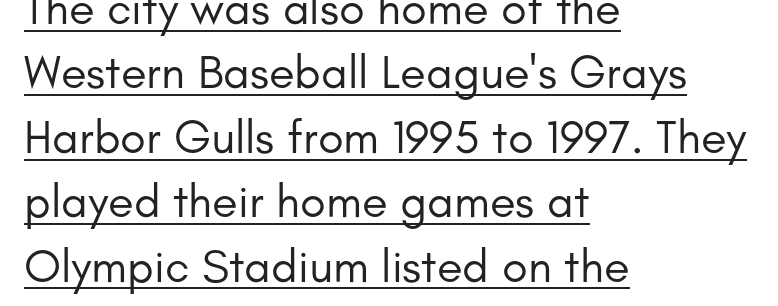
Teacher's note: observe the even left margin — that is flush-left alignment. The passage shown is typed in a proportional face where columns would drift. Every stem runs plumb, perpendicular to the baseline. What decoration does the sample have? An underline. Caption: standard tracking, unaltered. Rows of type keep a routine distance in the vertical direction.
